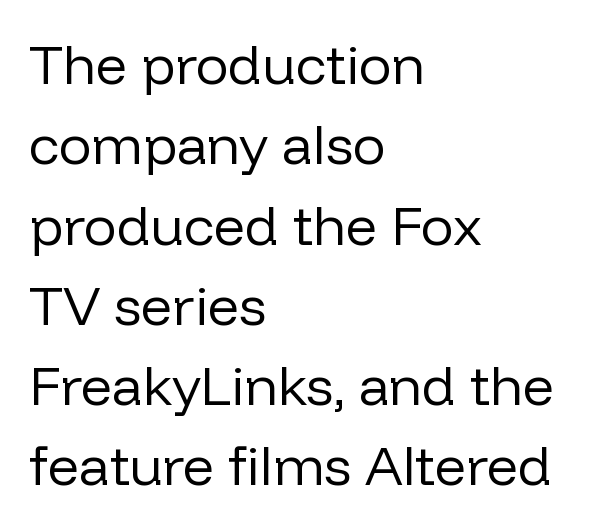
The image shows 55 px regular-weight sans-serif type, upright; set left-aligned, normal line spacing (1.46x), normal letter spacing, not underlined; low stroke contrast and a medium x-height.
